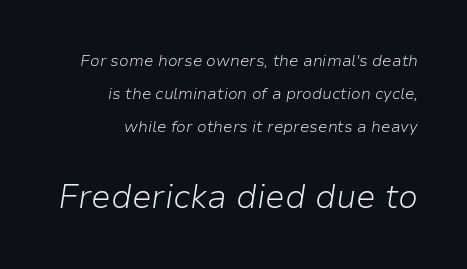
The leading is generous, giving the passage an open texture. A typesetter would mark this as italic. Unbolded letterforms with no extra heft. Is the letter spacing exaggerated? No — it looks like the ordinary default. The text block is weighted toward the right margin, trailing off unevenly leftward. A student would notice the bottom passage is typeset larger than what precedes it.
